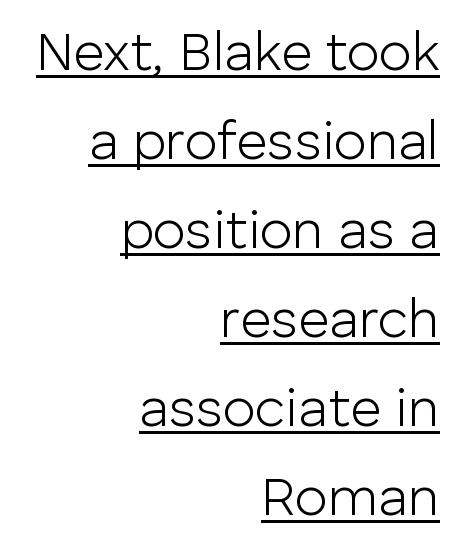
The image shows 54 px light sans-serif type, upright; set right-aligned, normal line spacing (1.65x), normal letter spacing, underlined; low stroke contrast and a medium x-height.
